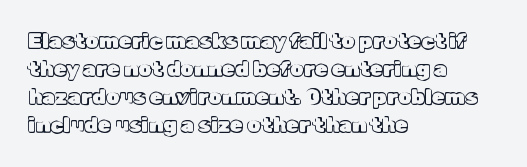
The image shows 21 px text type, upright; set left-aligned, normal line spacing (1.34x), normal letter spacing, not underlined.
